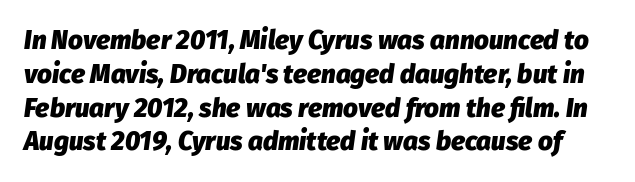
Q: Is the text bold? A: Yes.
Q: Is the text italic (slanted)? A: Yes, it leans right by about 8 degrees.
Q: Is the text underlined? A: No.
Q: Is the spacing between letters normal or unusually wide? A: Normal.
Q: Is the spacing between lines tight, normal or loose? A: Normal.
